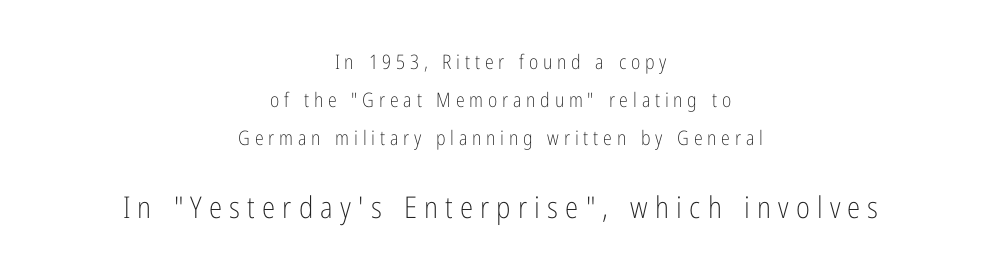
Substantial extra tracking has been applied to these lines. Size contrast runs from small at the top to large at the bottom. The glyphs are unaccompanied by any horizontal stroke below them. Rendered with straight, roman letterforms. Stems and bowls with no extra thickness — not bold. The rendering uses a large line-height, opening up the rows.
